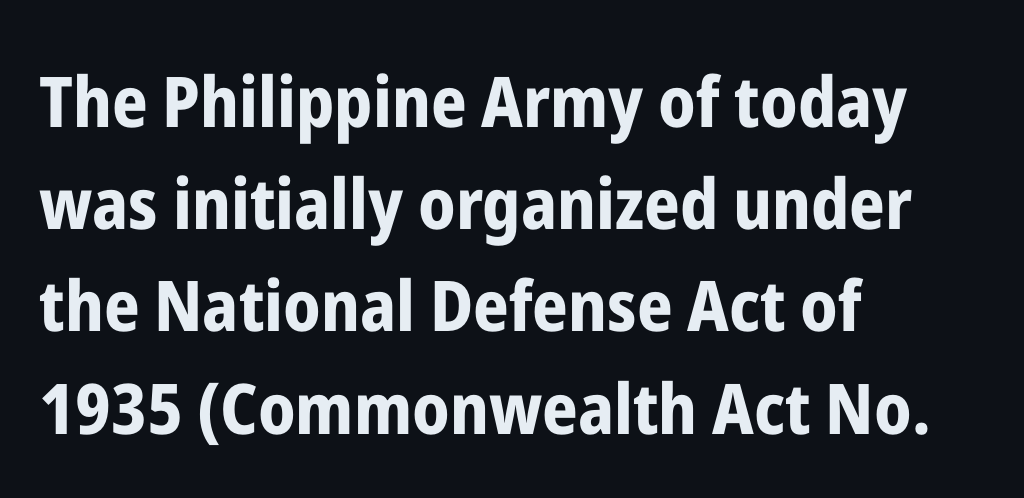
Q: Is the text bold? A: Yes.
Q: Is the text italic (slanted)? A: No, it is upright.
Q: Is the typeface a serif or a sans-serif typeface? A: Sans-serif.
Q: Is the text underlined? A: No.
Q: How is the paragraph aligned? A: Left-aligned.
Q: Is the spacing between letters normal or unusually wide? A: Normal.
Q: Is the spacing between lines tight, normal or loose? A: Normal.
Q: Width (condensed, normal, or wide)? A: Condensed.
Q: Stroke contrast? A: Low.
Q: x-height? A: Medium.
Q: Monospaced? A: No.
